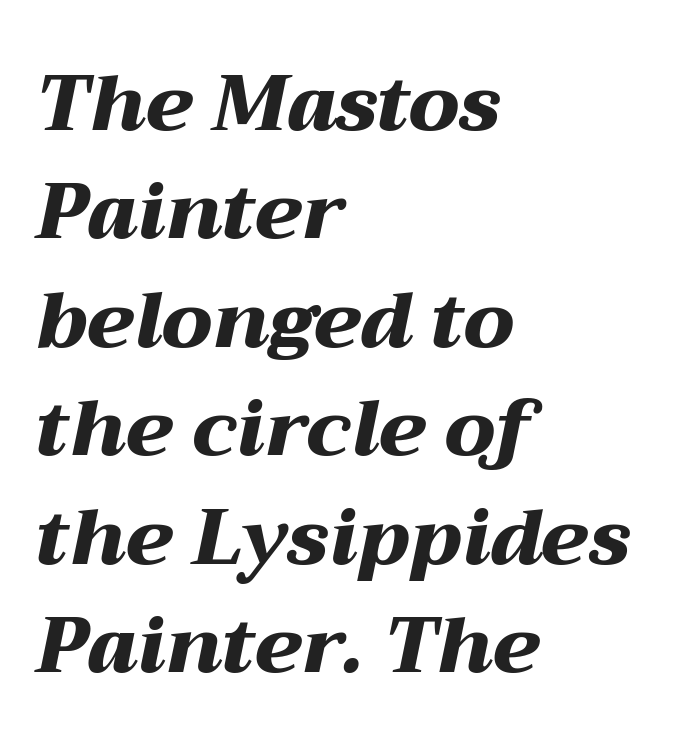
Q: Is the text bold? A: Yes.
Q: Is the text italic (slanted)? A: Yes, it leans right by about 12 degrees.
Q: Is the text underlined? A: No.
Q: How is the paragraph aligned? A: Left-aligned.
Q: Is the spacing between letters normal or unusually wide? A: Normal.
Q: Is the spacing between lines tight, normal or loose? A: Normal.
Q: Width (condensed, normal, or wide)? A: Wide.
Q: Stroke contrast? A: Medium.
Q: x-height? A: Medium.
Q: Monospaced? A: No.
